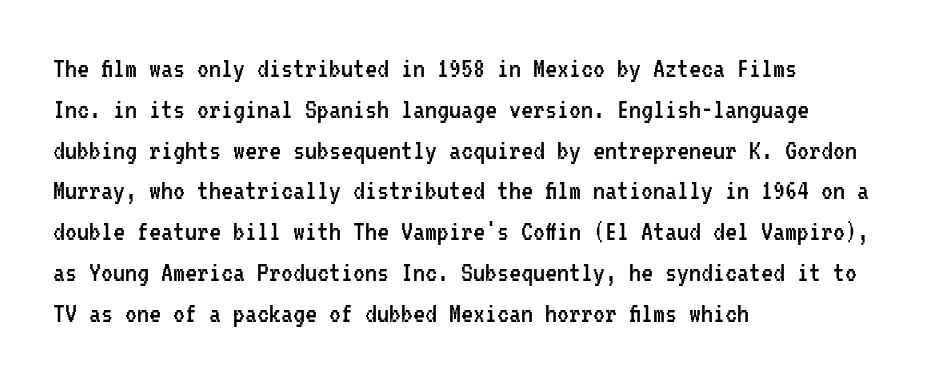
{"serif": "no", "italic": "no", "bold": "no", "weight": "regular", "width": "condensed", "stroke_contrast": "low", "x_height": "medium", "monospaced": "yes", "underline": "no", "align": "left", "line_spacing": "normal", "line_spacing_ratio": 1.36, "letter_spacing": "normal", "letter_spacing_em": 0.0, "glyph_px": 30}
